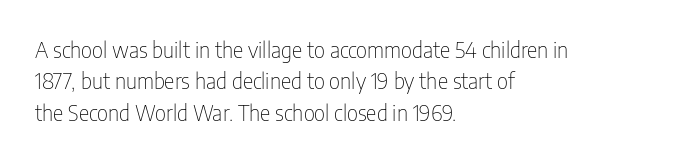
The line-height multiplier appears to be the usual default. The ragged edge is on the right, which tells us the setting is flush left. A typesetter would mark this as roman, not italic. This sample uses plain, unmodified letter spacing. No letter is thick-stroked: the sample isn't bold.
